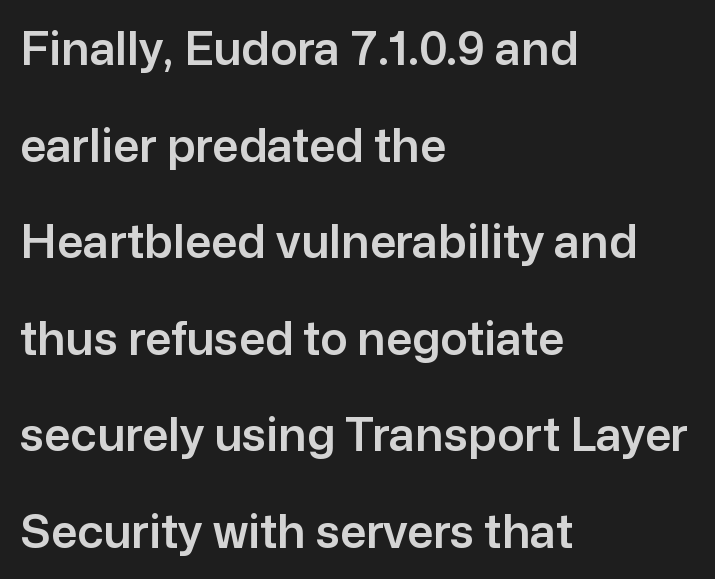
Words appear dense and cohesive because spacing is normal. The type sits square on the baseline with zero lean. These lines are rendered in a variable-pitch font. The rendering shows plain stroke endings on the letterforms — a sans-serif design. A clean baseline with only descenders dipping below it.
